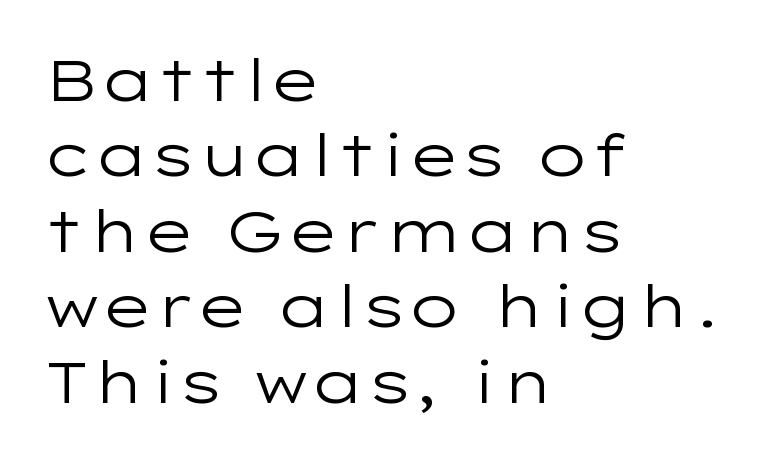
{"serif": "no", "italic": "no", "bold": "no", "weight": "regular", "width": "wide", "stroke_contrast": "low", "x_height": "medium", "monospaced": "no", "underline": "no", "align": "left", "line_spacing": "normal", "line_spacing_ratio": 1.3, "letter_spacing": "normal", "letter_spacing_em": 0.0, "glyph_px": 58}
